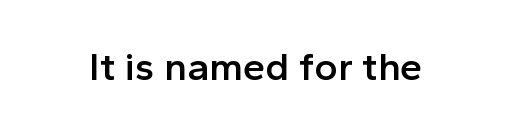
Firm but not heavy-handed strokes: this text is semibold. A clean baseline with only descenders dipping below it. What stands out about the letter spacing? Nothing — it is the standard amount. A typesetter would label this face a sans. The face used here is proportionally spaced, like ordinary book or web type. This is the regular roman posture of the typeface.
